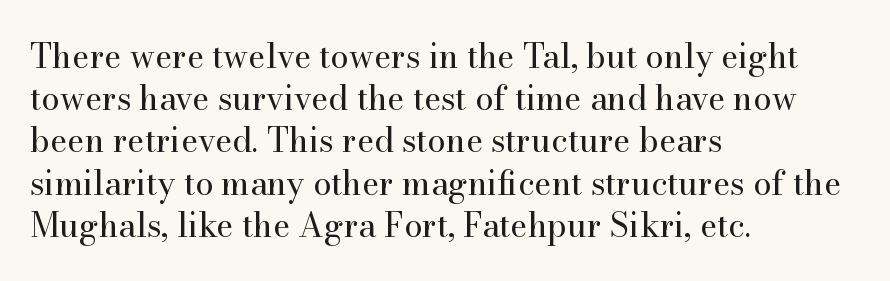
Rule under the text: the space is simply empty. I'd call this a serif setting — the letters wear small feet. This rendering leaves character spacing at its baseline value. Rendered with straight, roman letterforms.
